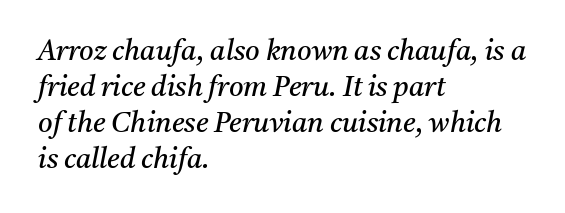
{"serif": "yes", "italic": "yes", "lean": "right", "slant_degrees": 11, "bold": "no", "weight": "regular", "width": "normal", "stroke_contrast": "medium", "x_height": "medium", "monospaced": "no", "underline": "no", "align": "left", "line_spacing": "normal", "line_spacing_ratio": 1.28, "letter_spacing": "normal", "letter_spacing_em": 0.0, "glyph_px": 28}
